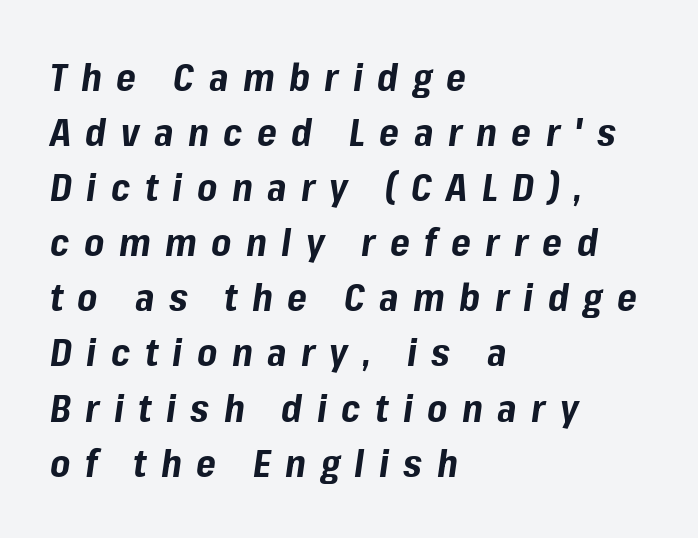
The axis of the letterforms is tilted away from vertical. Beneath every word, the page is bare. As a designer I'd log this as weight 700, bold. Here the glyphs are tracked loosely, breaking word shapes into spaced letters.
